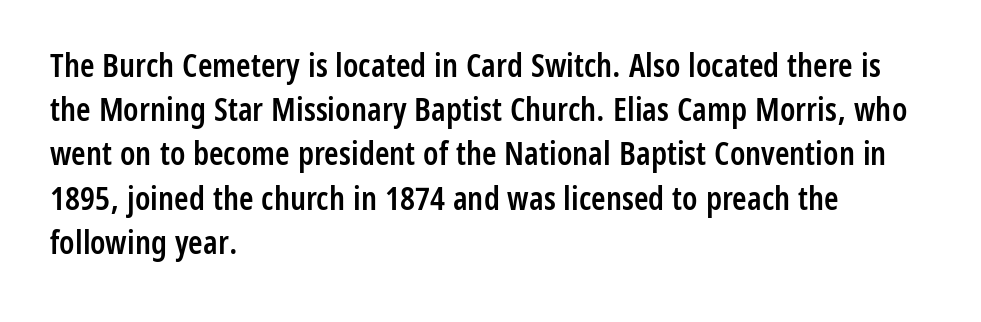
Letterform terminals end flat and unadorned throughout the passage. Glance below the letters and you will spot only blank space. This rendering leaves character spacing at its baseline value. These words are printed semibold, heavier than regular yet not bold. The lines in this sample share a left origin and differ only in where they stop.
